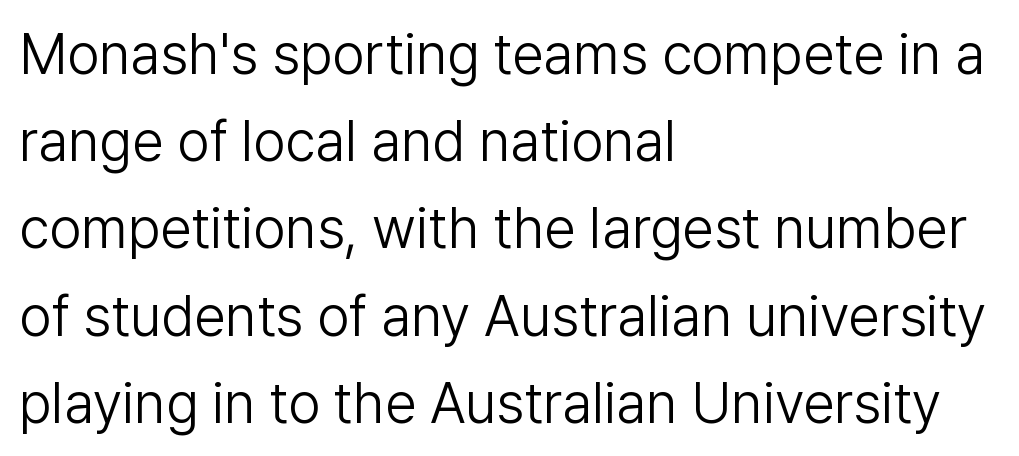
{"serif": "no", "italic": "no", "bold": "no", "weight": "light", "width": "normal", "stroke_contrast": "low", "x_height": "medium", "monospaced": "no", "underline": "no", "align": "left", "line_spacing": "normal", "line_spacing_ratio": 1.53, "letter_spacing": "normal", "letter_spacing_em": 0.0, "glyph_px": 57}
